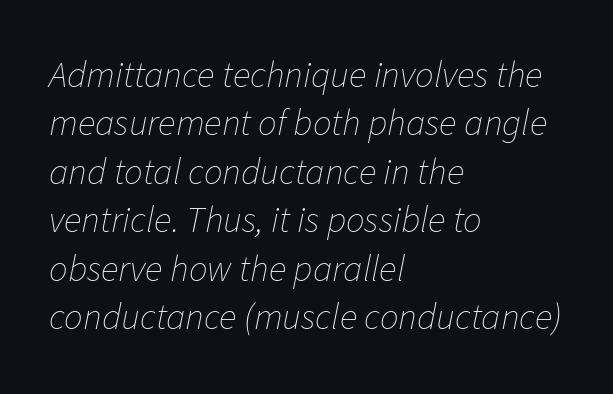
The image shows 37 px thin type, italic (leaning right); set left-aligned, normal line spacing (1.31x), normal letter spacing, not underlined; low stroke contrast and a medium x-height.
